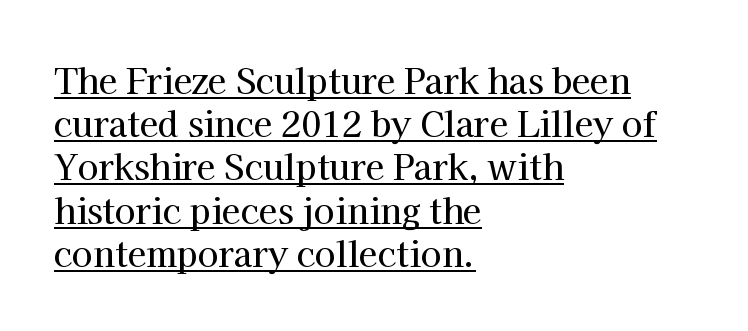
The image shows 34 px serif type, upright; set left-aligned, normal line spacing (1.27x), normal letter spacing, underlined; high stroke contrast and a medium x-height.
